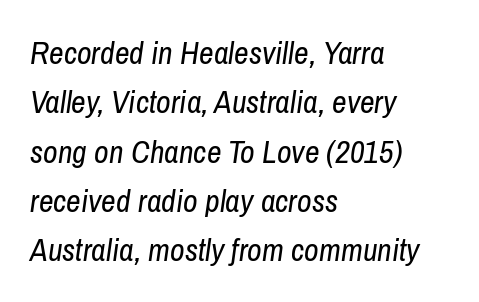
Q: Is the text bold? A: No.
Q: Is the text italic (slanted)? A: Yes, it leans right by about 8 degrees.
Q: Is the text underlined? A: No.
Q: How is the paragraph aligned? A: Left-aligned.
Q: Is the spacing between letters normal or unusually wide? A: Normal.
Q: Is the spacing between lines tight, normal or loose? A: Normal.
Q: Width (condensed, normal, or wide)? A: Condensed.
Q: Stroke contrast? A: Low.
Q: x-height? A: Medium.
Q: Monospaced? A: No.
